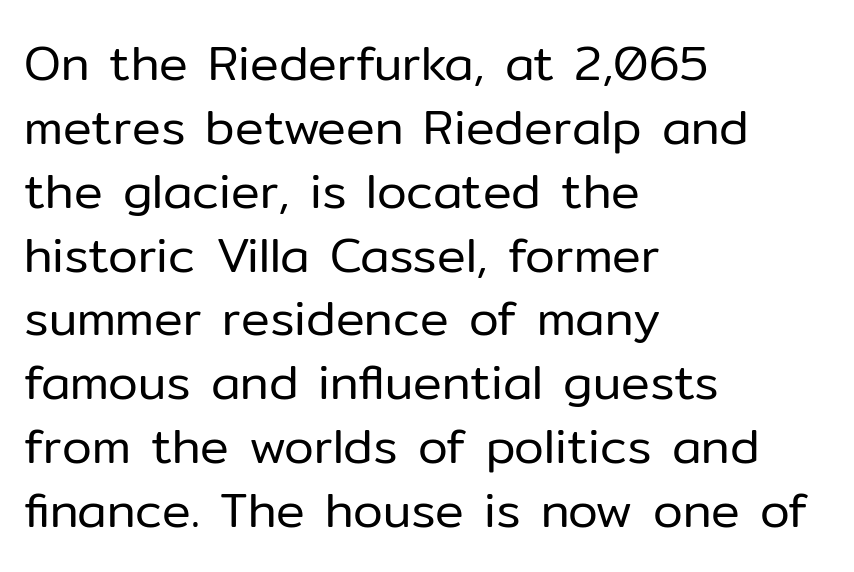
The tracking reads as untouched default to a designer's eye. Spacing verdict: proportional, widths tailored to each character. Evenly set lines give the paragraph a standard silhouette. Heft: none added — not bold.
